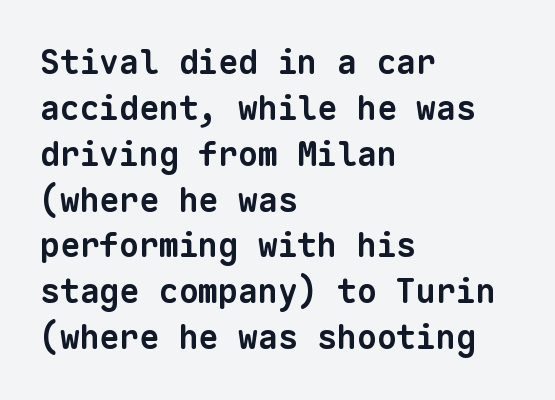
Monospaced: the letters line up in strict vertical columns. The string is rendered with underlining switched off. The rows are spaced the way most documents space them. Inter-character spacing is left at the font's built-in metrics.
